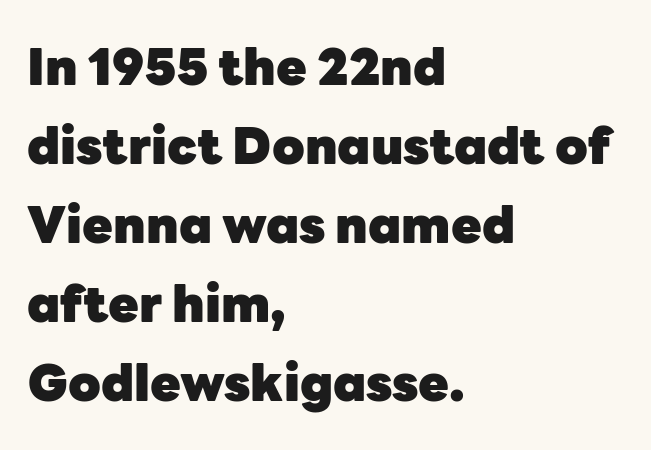
The image shows 50 px heavy sans-serif type, upright; set left-aligned, normal line spacing (1.58x), normal letter spacing, not underlined; low stroke contrast and a medium x-height.
